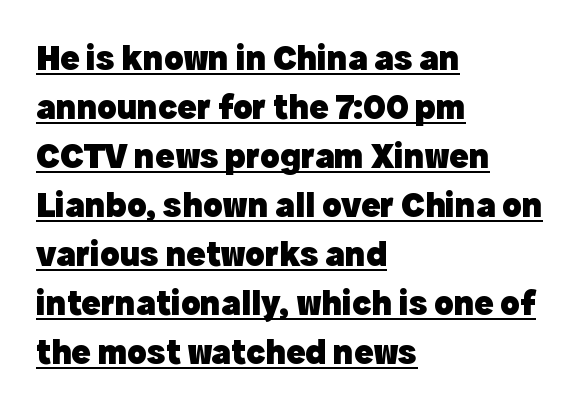
Q: Is the text bold? A: Yes.
Q: Is the text italic (slanted)? A: No, it is upright.
Q: Is the typeface a serif or a sans-serif typeface? A: Sans-serif.
Q: Is the text underlined? A: Yes.
Q: How is the paragraph aligned? A: Left-aligned.
Q: Is the spacing between letters normal or unusually wide? A: Normal.
Q: Is the spacing between lines tight, normal or loose? A: Normal.
Q: Width (condensed, normal, or wide)? A: Normal.
Q: x-height? A: Medium.
Q: Monospaced? A: No.
